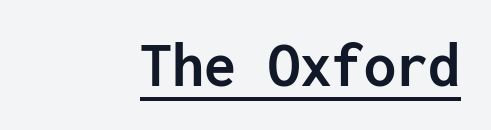
The image shows 64 px semibold sans-serif type, upright, monospaced; set right-aligned, normal letter spacing, underlined; low stroke contrast and a medium x-height.
